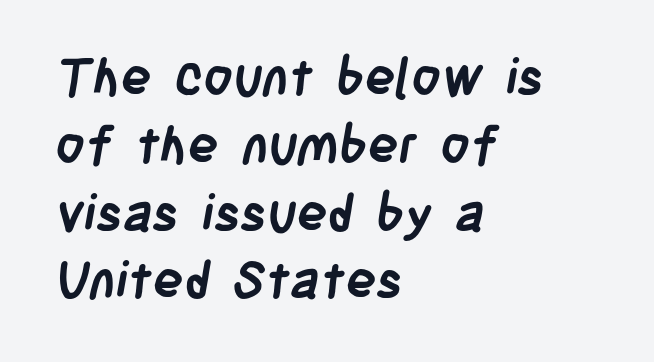
Q: Is the text bold? A: Yes.
Q: Is the typeface a serif or a sans-serif typeface? A: Sans-serif.
Q: Is the text underlined? A: No.
Q: How is the paragraph aligned? A: Left-aligned.
Q: Is the spacing between letters normal or unusually wide? A: Normal.
Q: Is the spacing between lines tight, normal or loose? A: Normal.
Q: Width (condensed, normal, or wide)? A: Condensed.
Q: Stroke contrast? A: Low.
Q: x-height? A: Large.
Q: Monospaced? A: No.
